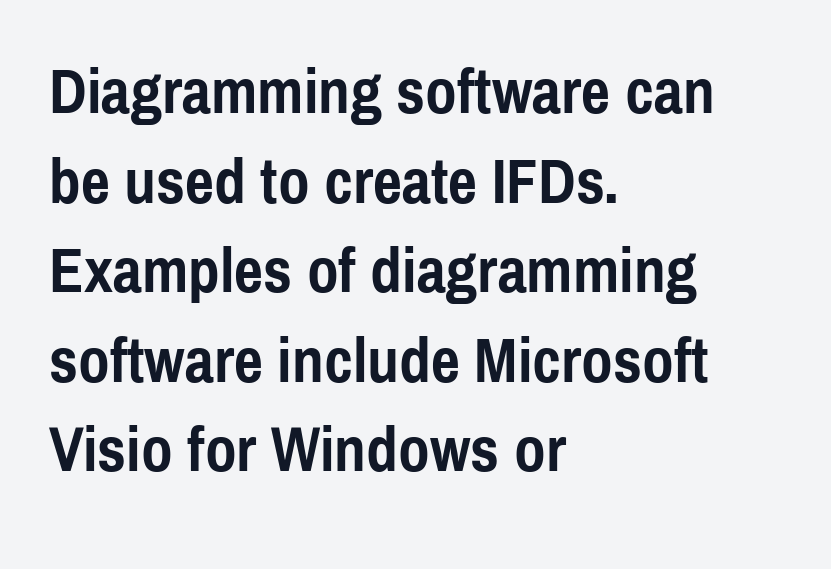
{"serif": "no", "italic": "no", "bold": "yes", "weight": "semibold", "width": "condensed", "x_height": "medium", "monospaced": "no", "underline": "no", "align": "left", "line_spacing": "normal", "line_spacing_ratio": 1.4, "letter_spacing": "normal", "letter_spacing_em": 0.0, "glyph_px": 64}
